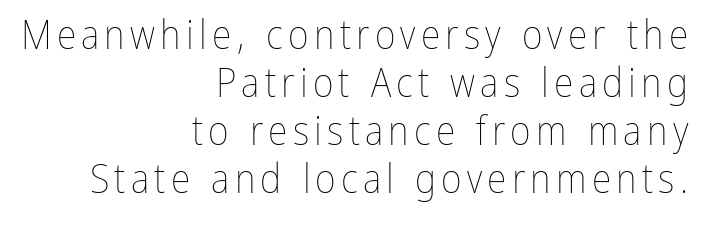
Is the type heavy? It reads as light-to-regular instead. Line ends are locked; line starts wander. The foot of each line stays bare and open. This sample has the flowing, uneven cadence of proportional lettering.
